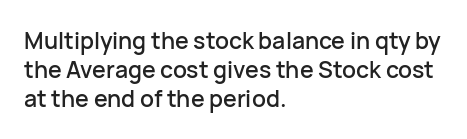
Interline gaps are of average width in this sample. Short note: letters normally spaced. Posture: vertical. The strip under each line holds only bare page. Which margin do the lines hug? The left one — the right edge is uneven.
